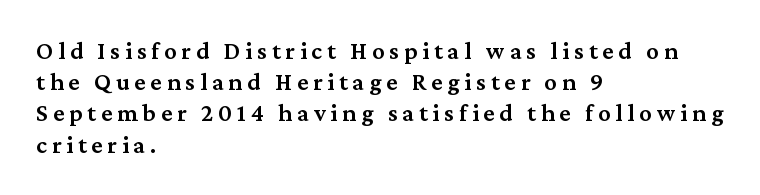
Q: Is the text bold? A: Semi-bold.
Q: Is the text italic (slanted)? A: No, it is upright.
Q: Is the text underlined? A: No.
Q: How is the paragraph aligned? A: Left-aligned.
Q: Is the spacing between lines tight, normal or loose? A: Normal.
